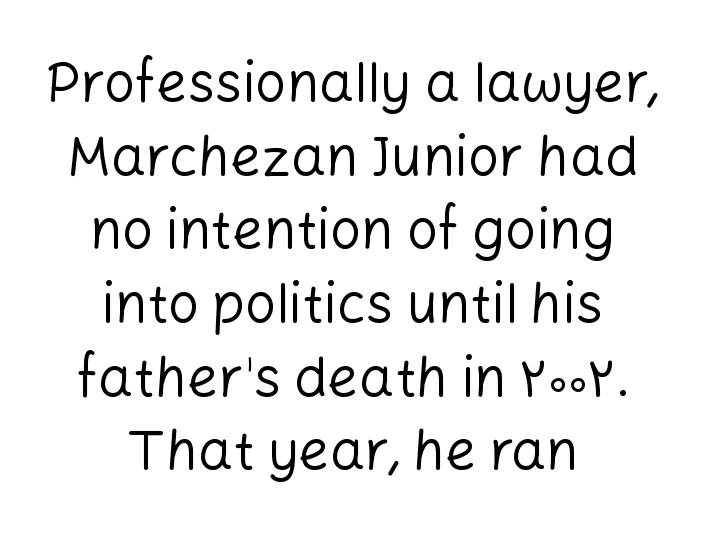
{"serif": "no", "italic": "no", "bold": "no", "weight": "regular", "width": "normal", "stroke_contrast": "low", "x_height": "medium", "monospaced": "no", "underline": "no", "align": "center", "line_spacing": "normal", "line_spacing_ratio": 1.34, "letter_spacing": "normal", "letter_spacing_em": 0.0, "glyph_px": 55}
